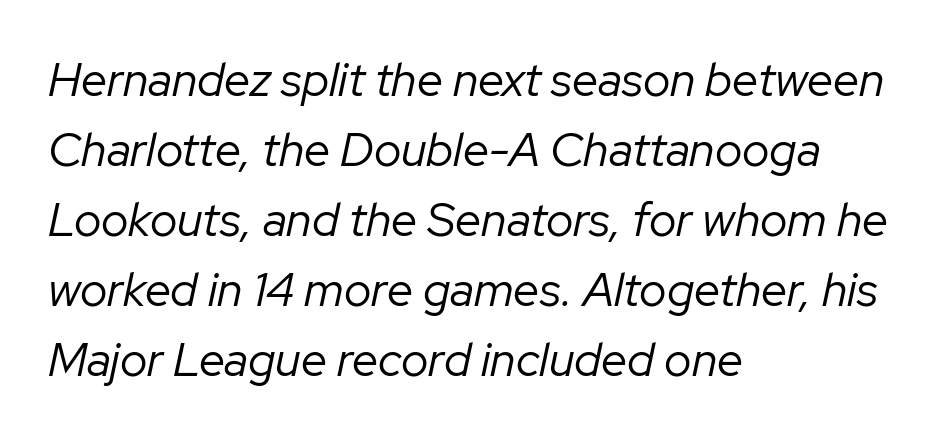
Q: Is the text bold? A: No.
Q: Is the text italic (slanted)? A: Yes, it leans right by about 12 degrees.
Q: Is the text underlined? A: No.
Q: How is the paragraph aligned? A: Left-aligned.
Q: Is the spacing between letters normal or unusually wide? A: Normal.
Q: Is the spacing between lines tight, normal or loose? A: Normal.
Q: Width (condensed, normal, or wide)? A: Normal.
Q: Stroke contrast? A: Low.
Q: x-height? A: Medium.
Q: Monospaced? A: No.
